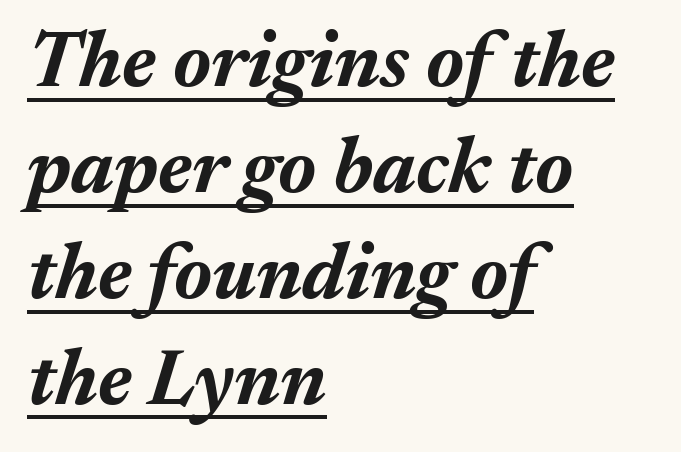
{"italic": "yes", "lean": "right", "slant_degrees": 17, "bold": "yes", "weight": "bold", "width": "normal", "stroke_contrast": "medium", "x_height": "medium", "monospaced": "no", "underline": "yes", "align": "left", "line_spacing": "normal", "line_spacing_ratio": 1.34, "letter_spacing": "normal", "letter_spacing_em": 0.0, "glyph_px": 79}
